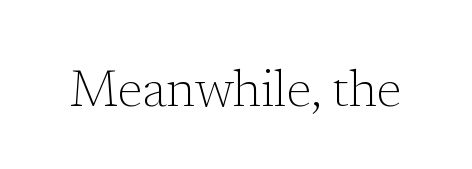
{"serif": "yes", "italic": "no", "bold": "no", "weight": "light", "width": "normal", "stroke_contrast": "low", "x_height": "medium", "monospaced": "no", "underline": "no", "letter_spacing": "normal", "letter_spacing_em": 0.0, "glyph_px": 51}
